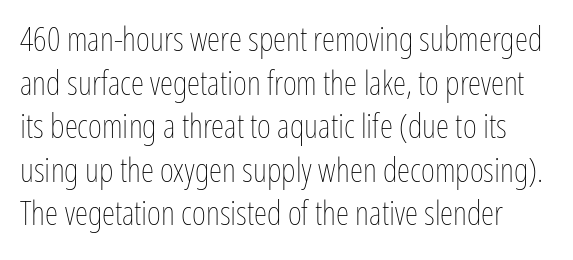
The image shows 34 px thin, condensed type, upright; set normal line spacing (1.28x), normal letter spacing, not underlined; low stroke contrast and a medium x-height.
